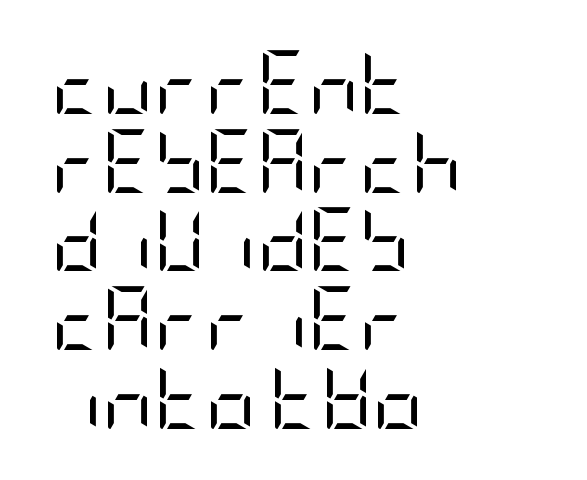
The type sits square on the baseline with zero lean. The weight would be labelled regular, book, light, or lighter still. What stands out about the letter spacing? Nothing — it is the standard amount. Is there much room between lines? A standard amount, neither cramped nor airy. Has an underline been added? It has not. This rendering employs a face without finishing strokes, i.e., a sans-serif.
